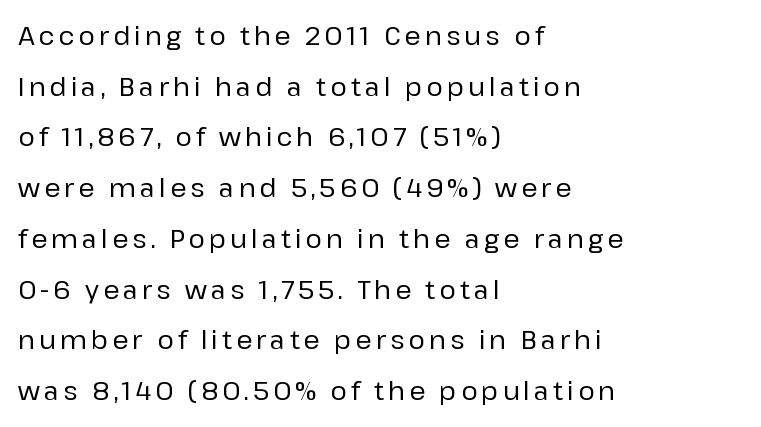
The image shows 25 px text type, upright; set left-aligned, loose line spacing (2.03x), not underlined.
